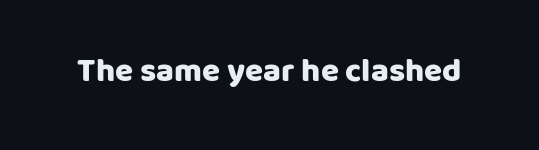
{"serif": "no", "italic": "no", "width": "normal", "stroke_contrast": "low", "x_height": "large", "monospaced": "no", "underline": "no", "letter_spacing": "normal", "letter_spacing_em": 0.0, "glyph_px": 33}
